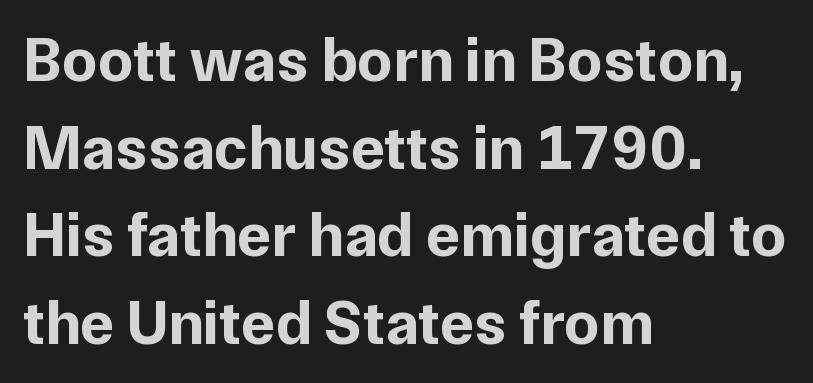
These lines were composed using upright roman letters. Think of a printed novel: that variable character pitch is what you see here. Nope, no serifs anywhere on these letters. The lines in this sample share a left origin and differ only in where they stop.
